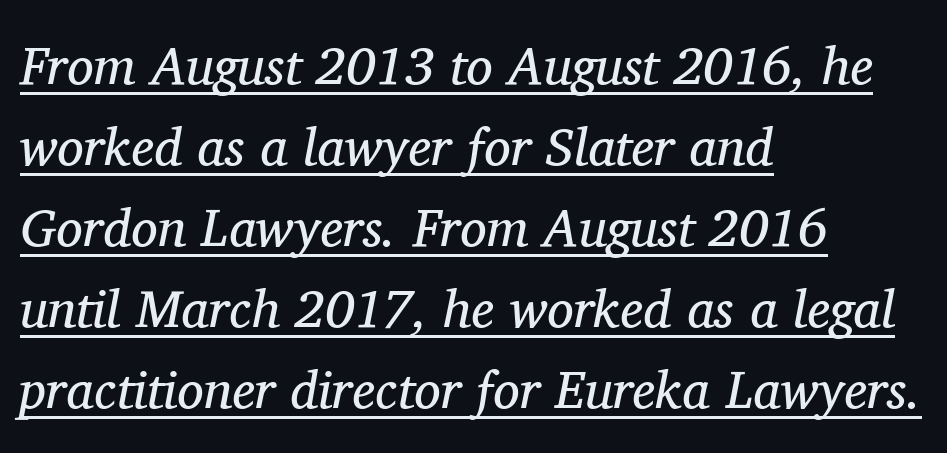
Q: Is the text bold? A: No.
Q: Is the text italic (slanted)? A: Yes, it leans right by about 11 degrees.
Q: Is the typeface a serif or a sans-serif typeface? A: Serif.
Q: Is the text underlined? A: Yes.
Q: How is the paragraph aligned? A: Left-aligned.
Q: Is the spacing between letters normal or unusually wide? A: Normal.
Q: Is the spacing between lines tight, normal or loose? A: Normal.
Q: Width (condensed, normal, or wide)? A: Normal.
Q: Stroke contrast? A: Medium.
Q: x-height? A: Medium.
Q: Monospaced? A: No.
